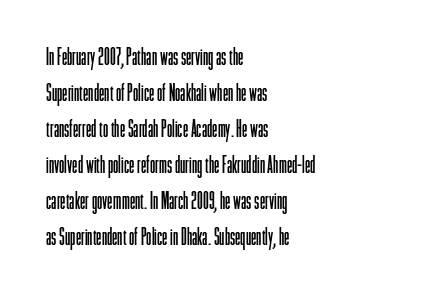
The image shows 24 px text type, upright; set left-aligned, normal line spacing (1.5x), normal letter spacing, not underlined.
